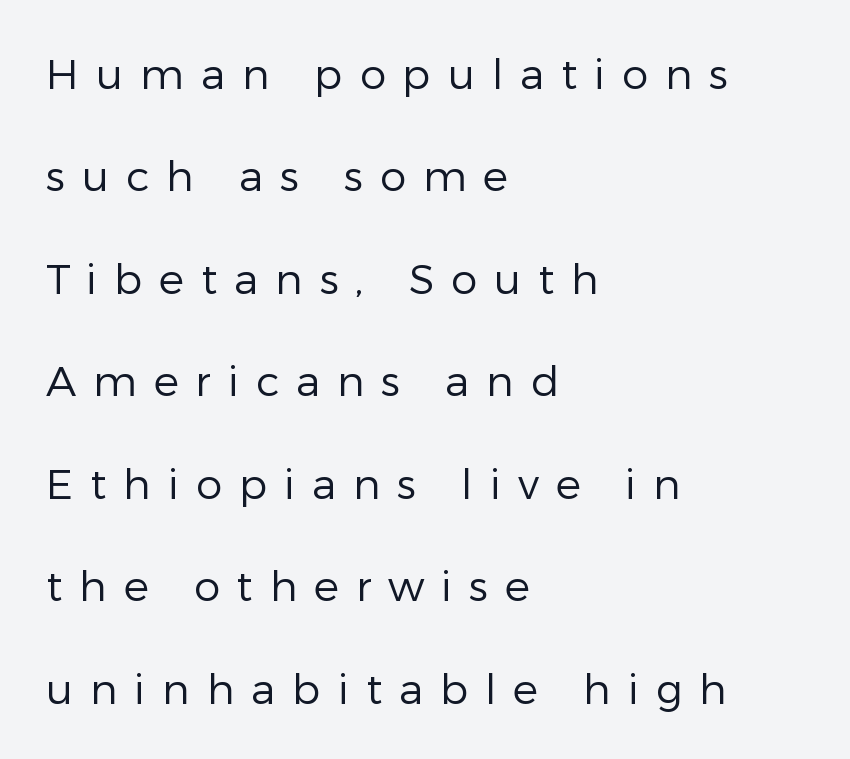
The image shows 42 px regular-weight sans-serif type, upright; set left-aligned, loose line spacing (2.44x), unusually wide letter spacing (+0.4 em), not underlined; low stroke contrast and a medium x-height.
